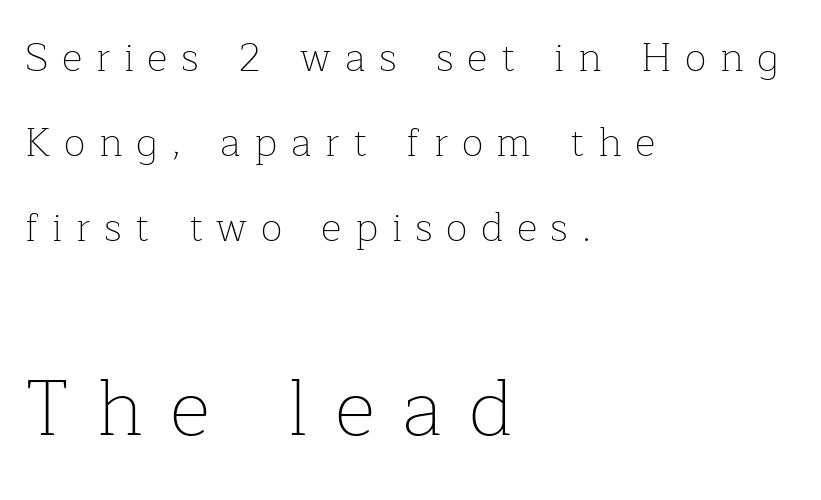
These glyphs show unthickened strokes, regular width or finer. Character widths vary here, with narrow letters taking less room than wide ones. Rows of type keep a wide berth in the vertical direction. Ascenders rise straight up at ninety degrees. Clear beneath every line of the passage. Little horizontal feet cap the strokes, marking this as serif type.
